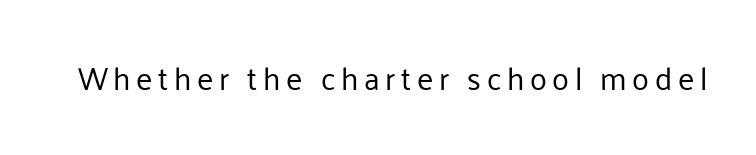
The image shows 31 px regular-weight sans-serif type, upright; set not underlined; low stroke contrast and a medium x-height.
